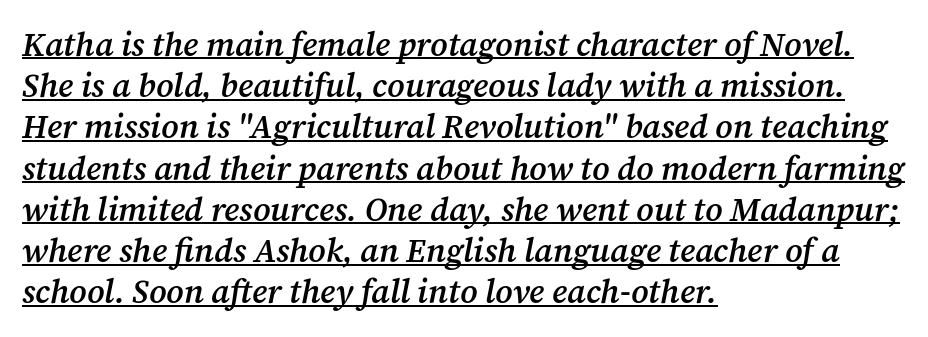
The image shows 33 px semibold serif type, italic (leaning right); set left-aligned, normal line spacing (1.25x), normal letter spacing, underlined; medium stroke contrast and a medium x-height.
